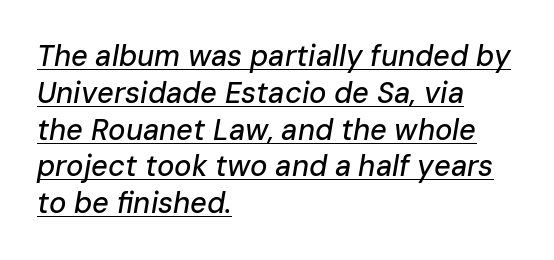
The image shows 29 px text type, italic (leaning right); set left-aligned, normal line spacing (1.27x), normal letter spacing, underlined; low stroke contrast and a medium x-height.
